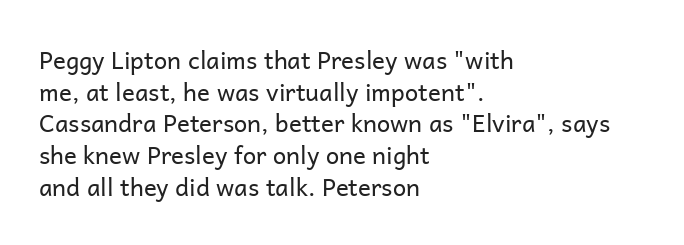
{"italic": "no", "bold": "no", "underline": "no", "align": "left", "line_spacing": "normal", "line_spacing_ratio": 1.32, "letter_spacing": "normal", "letter_spacing_em": 0.0, "glyph_px": 24}
